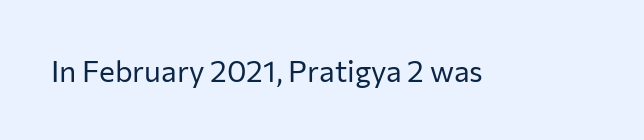
{"serif": "no", "italic": "no", "bold": "no", "weight": "regular", "width": "normal", "stroke_contrast": "low", "x_height": "medium", "monospaced": "no", "underline": "no", "letter_spacing": "normal", "letter_spacing_em": 0.0, "glyph_px": 30}
